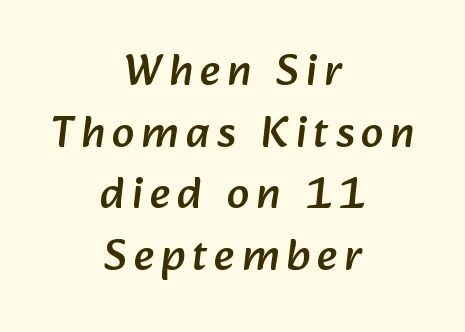
{"serif": "no", "width": "normal", "stroke_contrast": "low", "x_height": "medium", "monospaced": "no", "underline": "no", "align": "center", "line_spacing": "normal", "line_spacing_ratio": 1.37, "glyph_px": 45}
